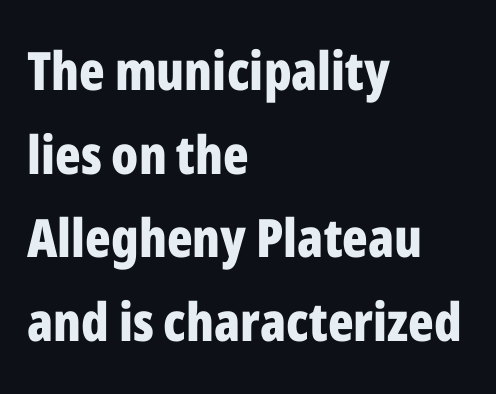
Q: Is the text bold? A: Yes.
Q: Is the text italic (slanted)? A: No, it is upright.
Q: Is the typeface a serif or a sans-serif typeface? A: Sans-serif.
Q: Is the text underlined? A: No.
Q: How is the paragraph aligned? A: Left-aligned.
Q: Is the spacing between letters normal or unusually wide? A: Normal.
Q: Is the spacing between lines tight, normal or loose? A: Normal.
Q: Width (condensed, normal, or wide)? A: Condensed.
Q: Stroke contrast? A: Low.
Q: x-height? A: Medium.
Q: Monospaced? A: No.
